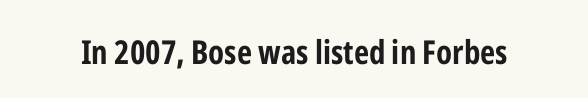
Characters remain perfectly vertical along every line. These words are printed bold, with thick strokes throughout. Nope, no serifs anywhere on these letters. The rendering uses natural spacing where letterforms have individual widths.
